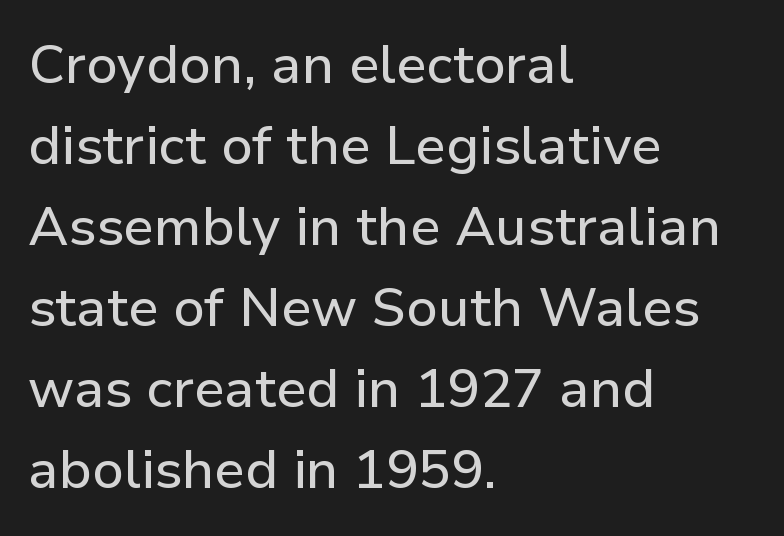
{"serif": "no", "italic": "no", "width": "normal", "stroke_contrast": "low", "x_height": "medium", "monospaced": "no", "underline": "no", "align": "left", "line_spacing": "normal", "line_spacing_ratio": 1.5, "letter_spacing": "normal", "letter_spacing_em": 0.0, "glyph_px": 54}
